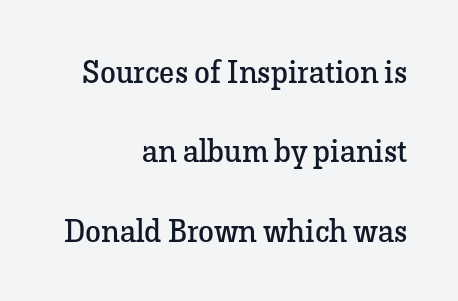
Q: Is the text bold? A: No.
Q: Is the text italic (slanted)? A: No, it is upright.
Q: Is the typeface a serif or a sans-serif typeface? A: Serif.
Q: Is the text underlined? A: No.
Q: How is the paragraph aligned? A: Right-aligned.
Q: Is the spacing between letters normal or unusually wide? A: Normal.
Q: Is the spacing between lines tight, normal or loose? A: Loose.
Q: Width (condensed, normal, or wide)? A: Normal.
Q: Stroke contrast? A: Low.
Q: x-height? A: Medium.
Q: Monospaced? A: No.
